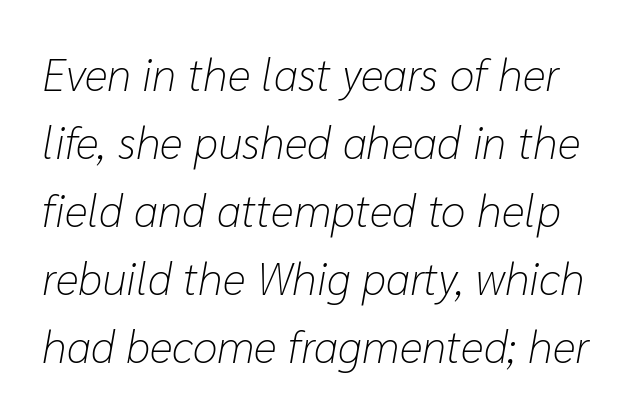
The image shows 45 px light type, italic (leaning right); set normal line spacing (1.51x), normal letter spacing, not underlined; low stroke contrast and a medium x-height.
